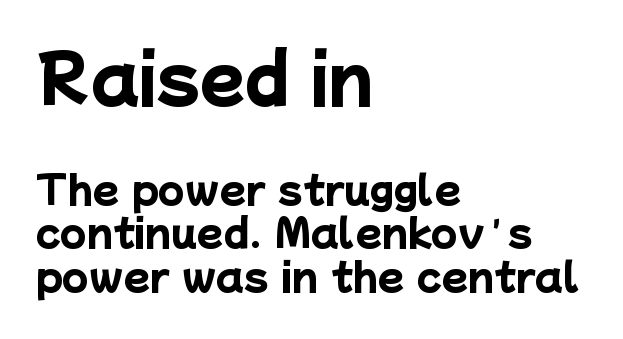
The image shows 66 px heavy sans-serif type; set left-aligned, tight line spacing (1.15x), normal letter spacing, not underlined; the first (top) block is 1.74x larger; low stroke contrast and a medium x-height.
